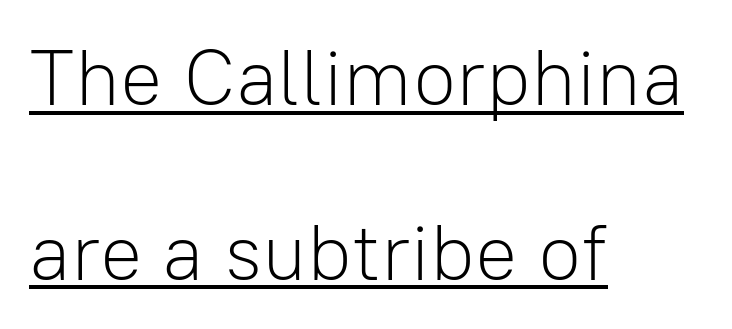
Q: Is the text bold? A: No.
Q: Is the text italic (slanted)? A: No, it is upright.
Q: Is the typeface a serif or a sans-serif typeface? A: Sans-serif.
Q: Is the text underlined? A: Yes.
Q: How is the paragraph aligned? A: Left-aligned.
Q: Is the spacing between letters normal or unusually wide? A: Normal.
Q: Is the spacing between lines tight, normal or loose? A: Loose.
Q: Width (condensed, normal, or wide)? A: Normal.
Q: Stroke contrast? A: Low.
Q: x-height? A: Medium.
Q: Monospaced? A: No.
